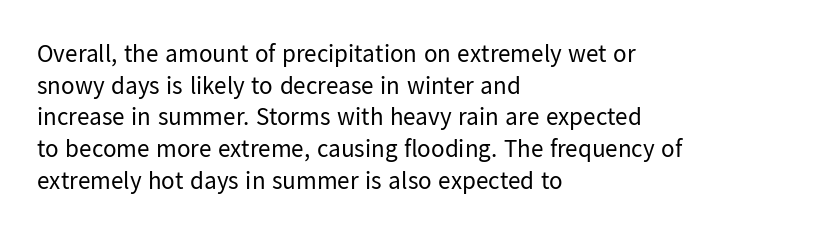
Q: Is the text bold? A: No.
Q: Is the text italic (slanted)? A: No, it is upright.
Q: Is the text underlined? A: No.
Q: How is the paragraph aligned? A: Left-aligned.
Q: Is the spacing between letters normal or unusually wide? A: Normal.
Q: Is the spacing between lines tight, normal or loose? A: Normal.
